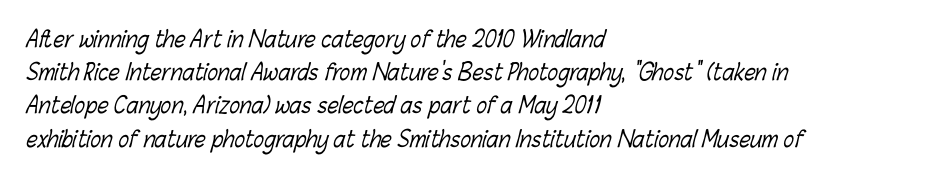
The lines in this sample share a left origin and differ only in where they stop. Default kerning and tracking; the words read as compact shapes. The passage shown stacks its lines at a standard gap. Weight: regular or lighter.
